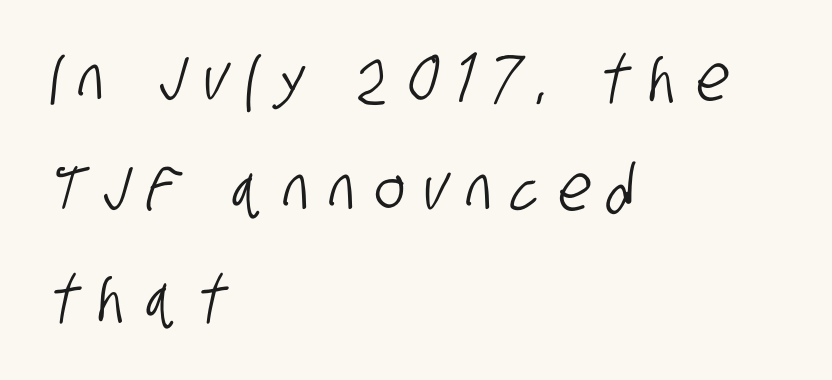
{"serif": "no", "width": "condensed", "stroke_contrast": "low", "x_height": "large", "monospaced": "no", "underline": "no", "align": "left", "line_spacing_ratio": 1.72, "letter_spacing": "wide", "letter_spacing_em": 0.29, "glyph_px": 64}
